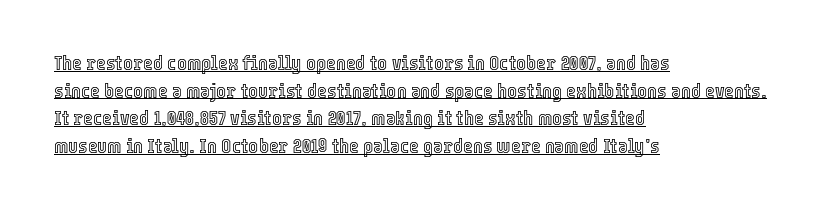
Q: Is the text italic (slanted)? A: No, it is upright.
Q: Is the text underlined? A: Yes.
Q: How is the paragraph aligned? A: Left-aligned.
Q: Is the spacing between letters normal or unusually wide? A: Normal.
Q: Is the spacing between lines tight, normal or loose? A: Normal.
